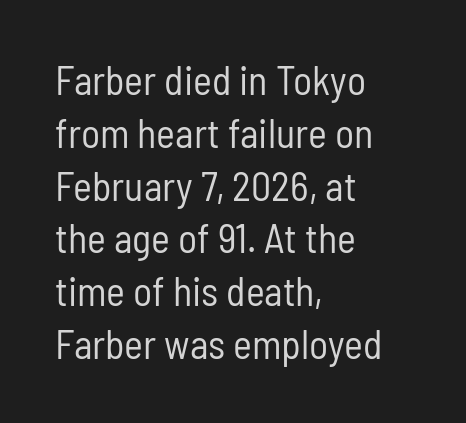
The image shows 40 px regular-weight, condensed sans-serif type, upright; set left-aligned, normal line spacing (1.32x), normal letter spacing, not underlined; low stroke contrast and a medium x-height.
